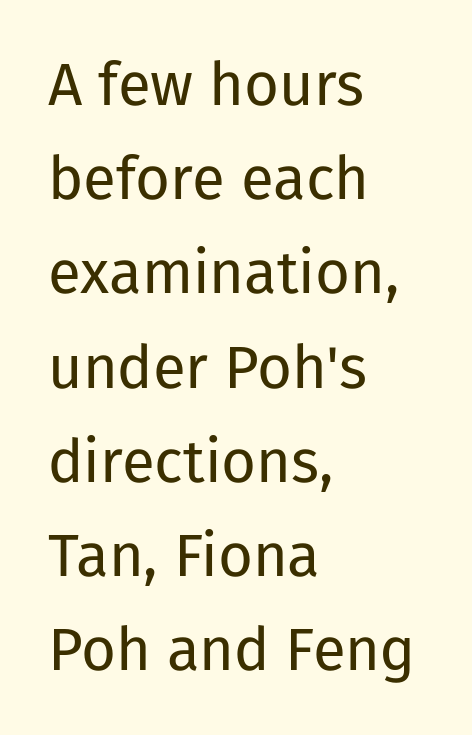
The image shows 60 px regular-weight sans-serif type, upright; set left-aligned, normal line spacing (1.57x), normal letter spacing, not underlined; low stroke contrast and a medium x-height.
